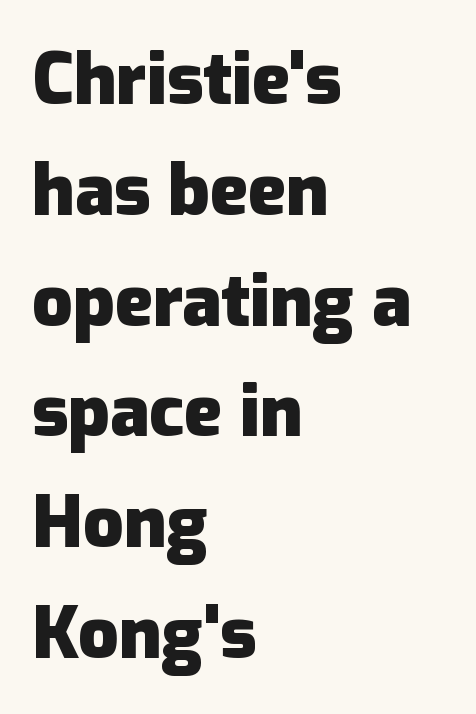
The image shows 71 px heavy sans-serif type, upright; set left-aligned, normal line spacing (1.56x), normal letter spacing, not underlined; low stroke contrast and a medium x-height.
